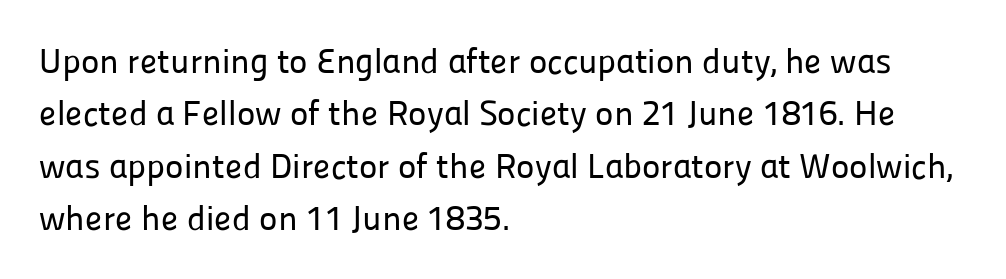
The image shows 35 px sans-serif type, upright; set left-aligned, normal line spacing (1.5x), normal letter spacing, not underlined; low stroke contrast and a medium x-height.
